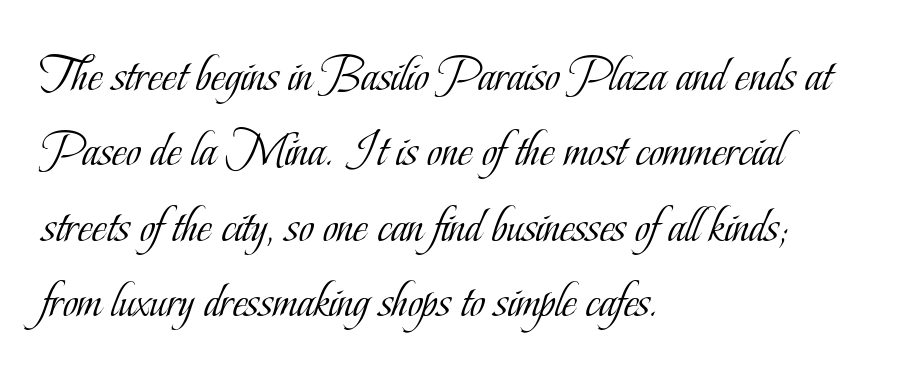
{"serif": "yes", "bold": "no", "weight": "light", "width": "condensed", "stroke_contrast": "low", "x_height": "small", "monospaced": "no", "underline": "no", "align": "left", "line_spacing": "normal", "line_spacing_ratio": 1.48, "letter_spacing": "normal", "letter_spacing_em": 0.0, "glyph_px": 51}
